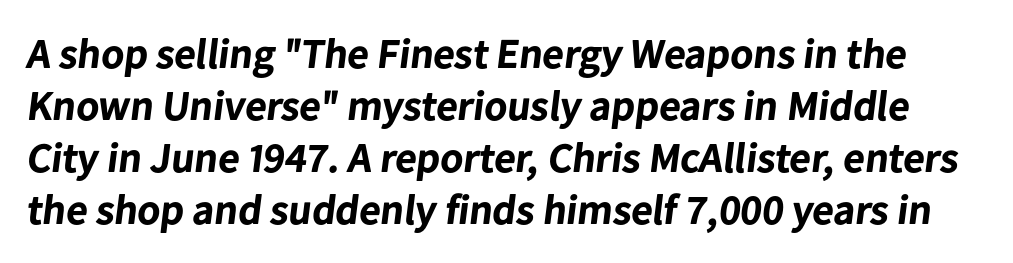
Q: Is the text bold? A: Yes.
Q: Is the typeface a serif or a sans-serif typeface? A: Sans-serif.
Q: Is the text underlined? A: No.
Q: Is the spacing between letters normal or unusually wide? A: Normal.
Q: Width (condensed, normal, or wide)? A: Normal.
Q: Stroke contrast? A: Low.
Q: x-height? A: Medium.
Q: Monospaced? A: No.
